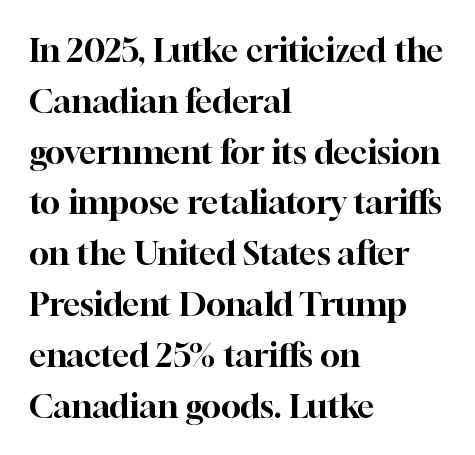
The image shows 33 px serif type, upright; set left-aligned, normal line spacing (1.54x), normal letter spacing, not underlined; high stroke contrast and a medium x-height.
